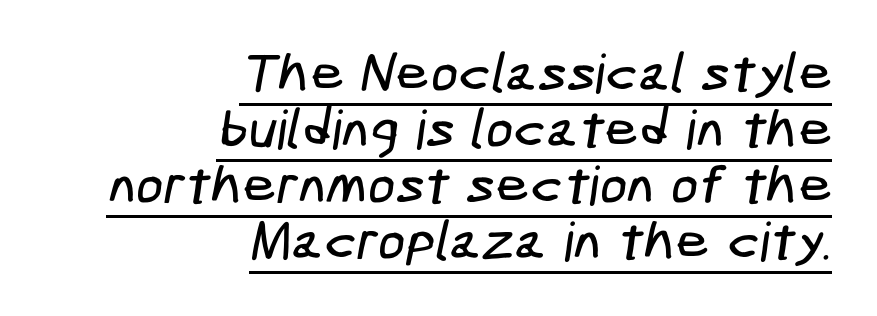
Q: Is the typeface a serif or a sans-serif typeface? A: Sans-serif.
Q: Is the text underlined? A: Yes.
Q: How is the paragraph aligned? A: Right-aligned.
Q: Is the spacing between letters normal or unusually wide? A: Normal.
Q: Is the spacing between lines tight, normal or loose? A: Tight.
Q: Width (condensed, normal, or wide)? A: Condensed.
Q: Stroke contrast? A: Low.
Q: x-height? A: Medium.
